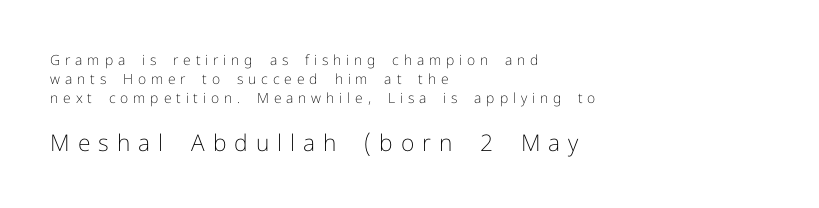
Q: Is the text bold? A: No.
Q: Is the text italic (slanted)? A: No, it is upright.
Q: Is the text underlined? A: No.
Q: How is the paragraph aligned? A: Left-aligned.
Q: Is the spacing between letters normal or unusually wide? A: Unusually wide.
Q: Is the spacing between lines tight, normal or loose? A: Normal.
Q: Which block of text is set in a larger size, the first (top) or the second (bottom)? A: The second (bottom) one.
